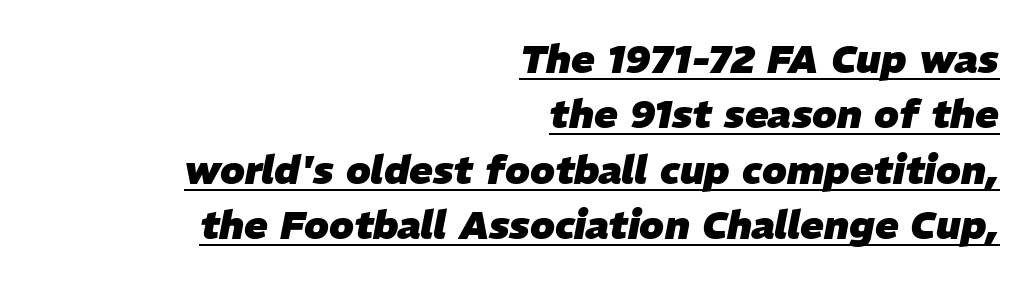
The face used here has the dense, thick strokes of a bold. Horizontal bands of white between lines are of average thickness. Slanted lettering throughout. Proportional: the letters do not fall into vertical columns.
